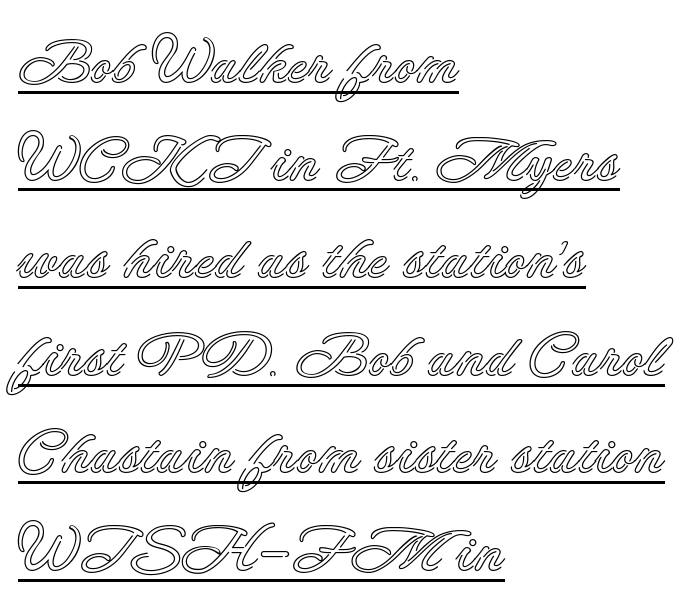
{"width": "normal", "x_height": "small", "monospaced": "no", "underline": "yes", "align": "left", "line_spacing": "normal", "line_spacing_ratio": 1.6, "letter_spacing": "normal", "letter_spacing_em": 0.0, "glyph_px": 61}
